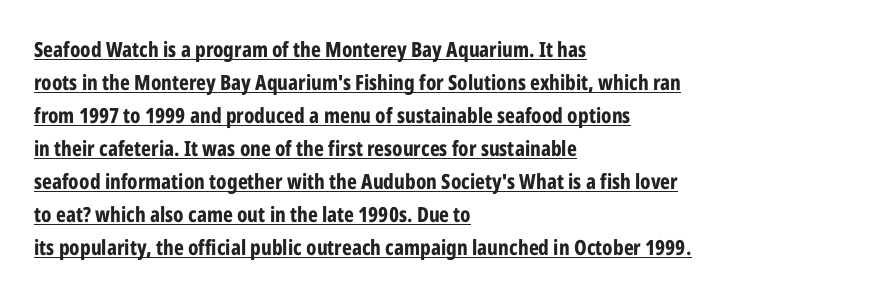
The image shows 21 px bold type, upright; set left-aligned, normal line spacing (1.57x), normal letter spacing, underlined.
